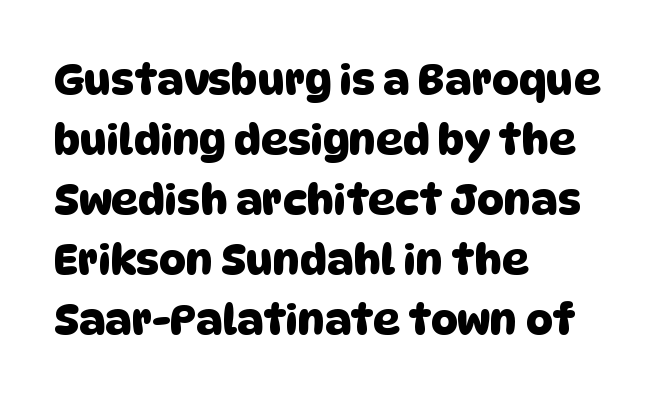
Q: Is the typeface a serif or a sans-serif typeface? A: Sans-serif.
Q: Is the text underlined? A: No.
Q: How is the paragraph aligned? A: Left-aligned.
Q: Is the spacing between letters normal or unusually wide? A: Normal.
Q: Is the spacing between lines tight, normal or loose? A: Normal.
Q: Width (condensed, normal, or wide)? A: Normal.
Q: Stroke contrast? A: Low.
Q: x-height? A: Large.
Q: Monospaced? A: No.
